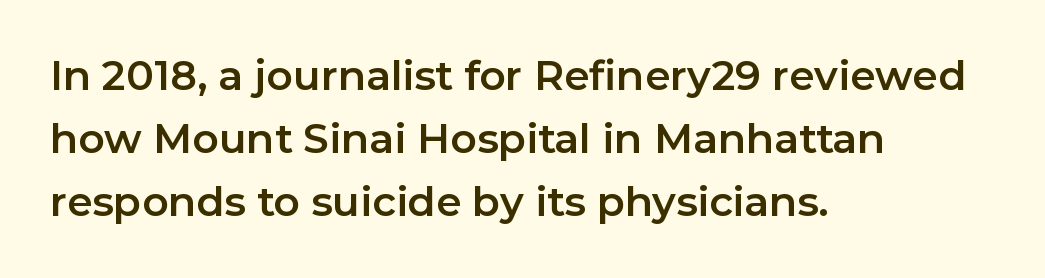
Q: Is the text italic (slanted)? A: No, it is upright.
Q: Is the typeface a serif or a sans-serif typeface? A: Sans-serif.
Q: Is the text underlined? A: No.
Q: How is the paragraph aligned? A: Left-aligned.
Q: Is the spacing between letters normal or unusually wide? A: Normal.
Q: Is the spacing between lines tight, normal or loose? A: Normal.
Q: Width (condensed, normal, or wide)? A: Normal.
Q: Stroke contrast? A: Low.
Q: x-height? A: Medium.
Q: Monospaced? A: No.
